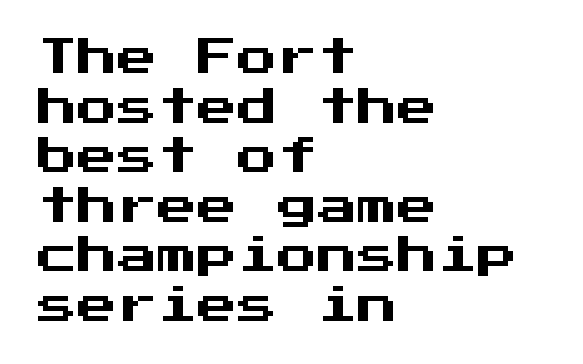
Q: Is the text italic (slanted)? A: No, it is upright.
Q: Is the typeface a serif or a sans-serif typeface? A: Sans-serif.
Q: Is the text underlined? A: No.
Q: How is the paragraph aligned? A: Left-aligned.
Q: Is the spacing between letters normal or unusually wide? A: Normal.
Q: Width (condensed, normal, or wide)? A: Normal.
Q: Stroke contrast? A: Medium.
Q: x-height? A: Medium.
Q: Monospaced? A: Yes.
